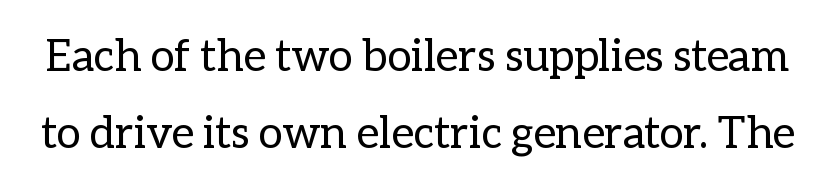
Q: Is the text bold? A: No.
Q: Is the text italic (slanted)? A: No, it is upright.
Q: Is the text underlined? A: No.
Q: Is the spacing between letters normal or unusually wide? A: Normal.
Q: Width (condensed, normal, or wide)? A: Normal.
Q: Stroke contrast? A: Low.
Q: x-height? A: Medium.
Q: Monospaced? A: No.
